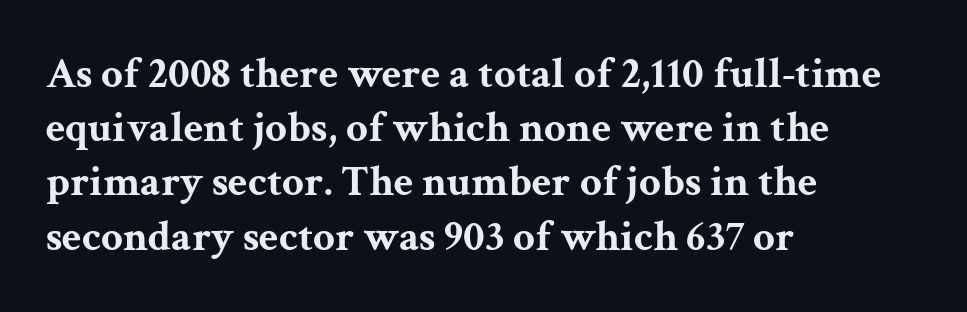
The image shows 43 px bold, wide serif type, upright; set left-aligned, normal line spacing (1.26x), normal letter spacing, not underlined; medium stroke contrast and a medium x-height.
